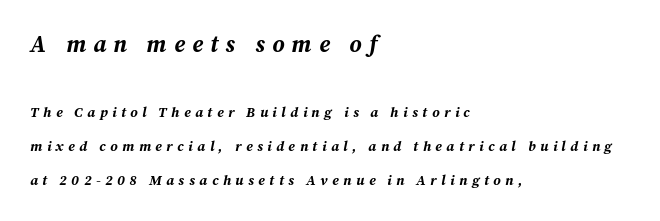
Q: Is the text bold? A: Yes.
Q: Is the text italic (slanted)? A: Yes, it leans right by about 12 degrees.
Q: Is the text underlined? A: No.
Q: How is the paragraph aligned? A: Left-aligned.
Q: Is the spacing between letters normal or unusually wide? A: Unusually wide.
Q: Is the spacing between lines tight, normal or loose? A: Loose.
Q: Which block of text is set in a larger size, the first (top) or the second (bottom)? A: The first (top) one.
